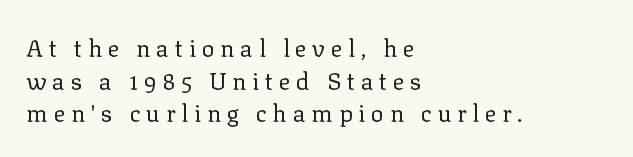
{"italic": "no", "bold": "no", "underline": "no", "align": "left", "line_spacing": "normal", "line_spacing_ratio": 1.36, "letter_spacing": "wide", "letter_spacing_em": 0.24, "glyph_px": 24}
